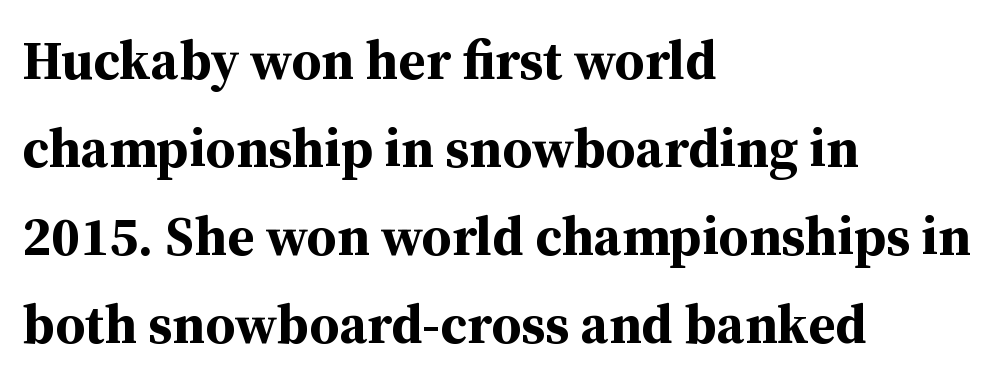
{"serif": "yes", "italic": "no", "bold": "yes", "weight": "bold", "width": "normal", "stroke_contrast": "medium", "x_height": "medium", "monospaced": "no", "underline": "no", "align": "left", "line_spacing": "normal", "line_spacing_ratio": 1.6, "letter_spacing": "normal", "letter_spacing_em": 0.0, "glyph_px": 55}
